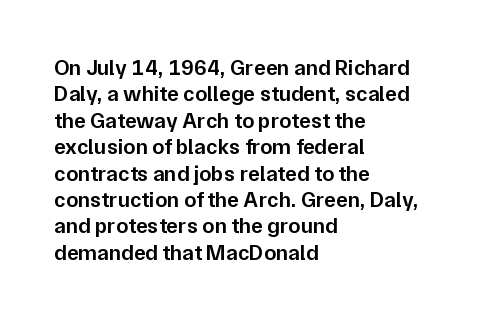
{"italic": "no", "bold": "semi", "underline": "no", "align": "left", "line_spacing_ratio": 1.2, "letter_spacing": "normal", "letter_spacing_em": 0.0, "glyph_px": 22}
